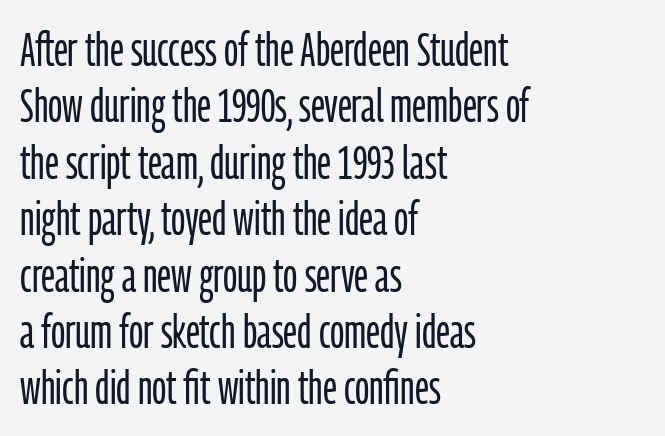
The image shows 47 px light, condensed sans-serif type, upright; set left-aligned, line spacing 1.2x, normal letter spacing, not underlined; low stroke contrast and a medium x-height.
